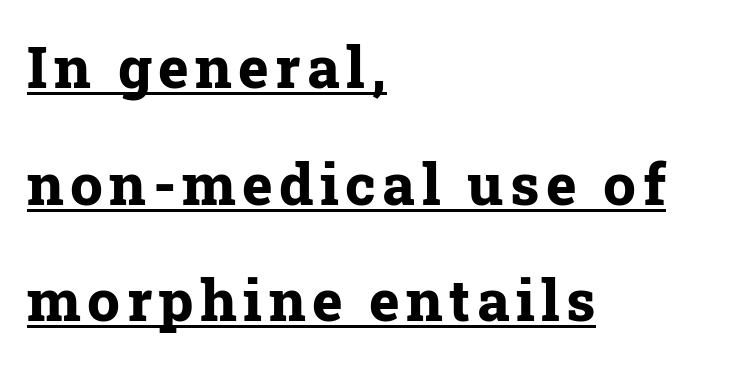
Q: Is the text bold? A: Yes.
Q: Is the text italic (slanted)? A: No, it is upright.
Q: Is the typeface a serif or a sans-serif typeface? A: Serif.
Q: Is the text underlined? A: Yes.
Q: How is the paragraph aligned? A: Left-aligned.
Q: Is the spacing between lines tight, normal or loose? A: Loose.
Q: Width (condensed, normal, or wide)? A: Normal.
Q: Stroke contrast? A: Low.
Q: x-height? A: Medium.
Q: Monospaced? A: No.
